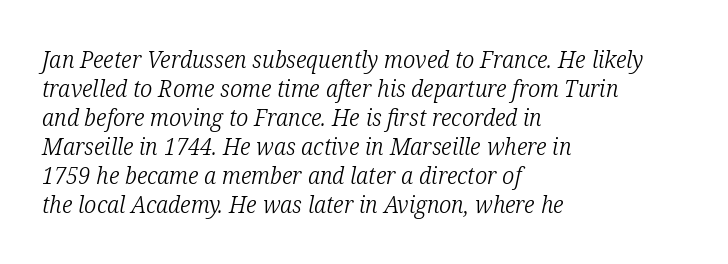
{"italic": "yes", "lean": "right", "slant_degrees": 12, "bold": "no", "underline": "no", "align": "left", "line_spacing_ratio": 1.21, "letter_spacing": "normal", "letter_spacing_em": 0.0, "glyph_px": 24}
